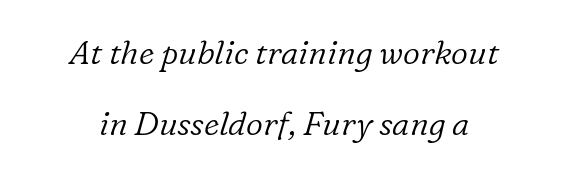
Q: Is the text bold? A: No.
Q: Is the text italic (slanted)? A: Yes, it leans right by about 16 degrees.
Q: Is the typeface a serif or a sans-serif typeface? A: Serif.
Q: Is the text underlined? A: No.
Q: How is the paragraph aligned? A: Centered.
Q: Is the spacing between letters normal or unusually wide? A: Normal.
Q: Is the spacing between lines tight, normal or loose? A: Loose.
Q: Width (condensed, normal, or wide)? A: Normal.
Q: Stroke contrast? A: Low.
Q: x-height? A: Medium.
Q: Monospaced? A: No.
